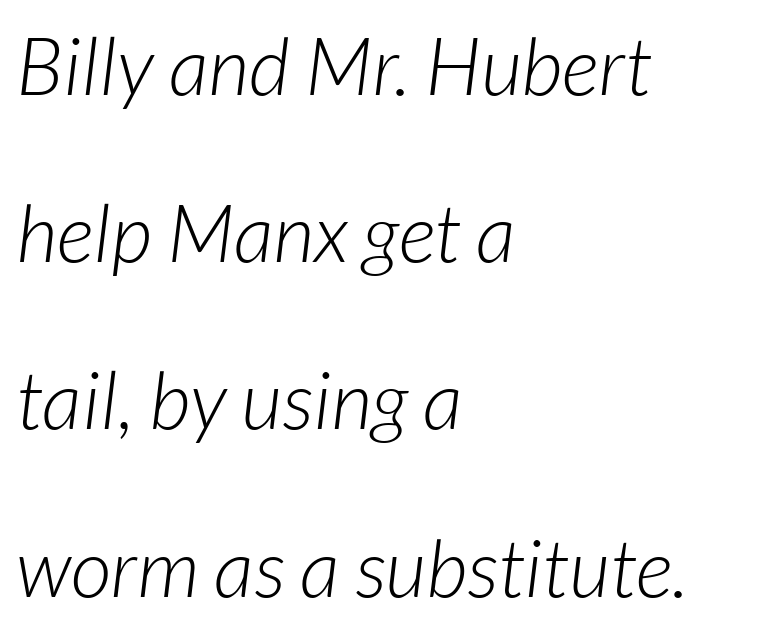
Q: Is the text bold? A: No.
Q: Is the text italic (slanted)? A: Yes, it leans right by about 7 degrees.
Q: Is the text underlined? A: No.
Q: How is the paragraph aligned? A: Left-aligned.
Q: Is the spacing between letters normal or unusually wide? A: Normal.
Q: Is the spacing between lines tight, normal or loose? A: Loose.
Q: Width (condensed, normal, or wide)? A: Normal.
Q: Stroke contrast? A: Low.
Q: x-height? A: Medium.
Q: Monospaced? A: No.
